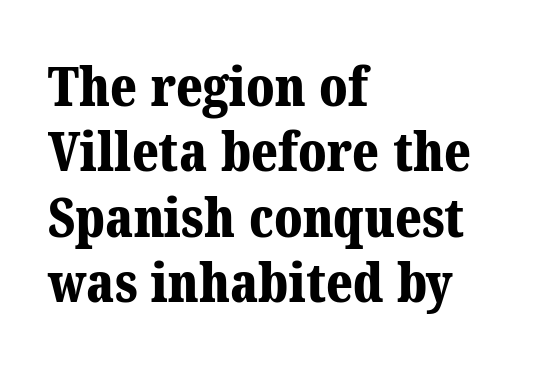
Q: Is the text bold? A: Yes.
Q: Is the typeface a serif or a sans-serif typeface? A: Serif.
Q: Is the text underlined? A: No.
Q: How is the paragraph aligned? A: Left-aligned.
Q: Is the spacing between letters normal or unusually wide? A: Normal.
Q: Width (condensed, normal, or wide)? A: Normal.
Q: Stroke contrast? A: Medium.
Q: x-height? A: Medium.
Q: Monospaced? A: No.
